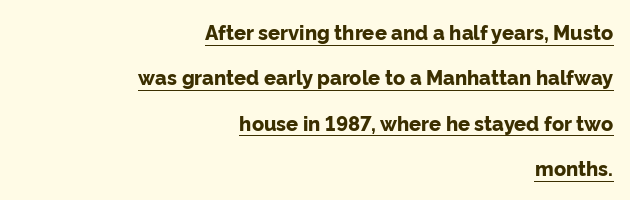
{"italic": "no", "bold": "yes", "underline": "yes", "align": "right", "line_spacing": "loose", "line_spacing_ratio": 2.27, "letter_spacing": "normal", "letter_spacing_em": 0.0, "glyph_px": 20}
